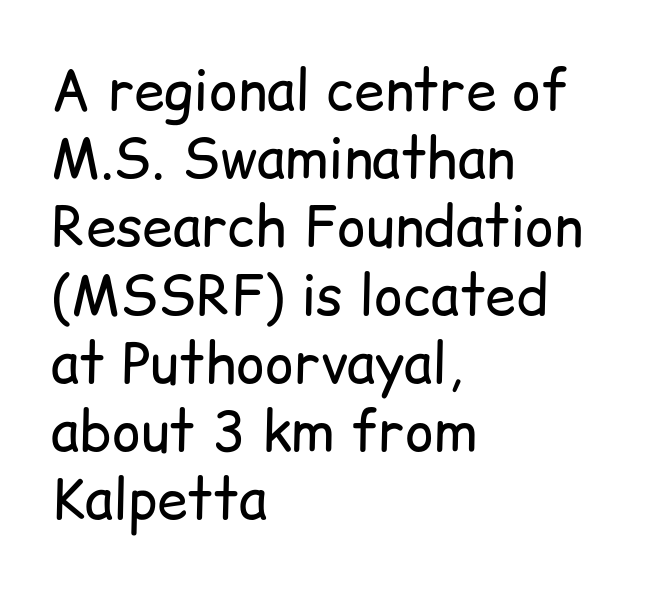
Q: Is the text bold? A: No.
Q: Is the text italic (slanted)? A: No, it is upright.
Q: Is the typeface a serif or a sans-serif typeface? A: Sans-serif.
Q: Is the text underlined? A: No.
Q: How is the paragraph aligned? A: Left-aligned.
Q: Is the spacing between letters normal or unusually wide? A: Normal.
Q: Width (condensed, normal, or wide)? A: Normal.
Q: Stroke contrast? A: Low.
Q: x-height? A: Medium.
Q: Monospaced? A: No.
